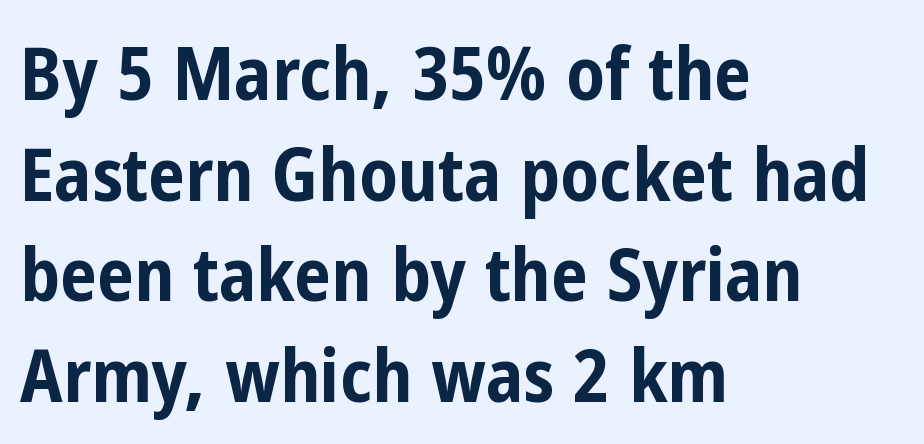
{"serif": "no", "italic": "no", "bold": "yes", "weight": "bold", "width": "condensed", "stroke_contrast": "low", "x_height": "medium", "monospaced": "no", "underline": "no", "align": "left", "line_spacing": "normal", "line_spacing_ratio": 1.36, "letter_spacing": "normal", "letter_spacing_em": 0.0, "glyph_px": 74}
